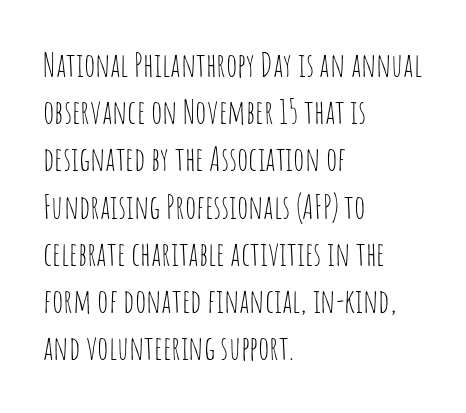
Q: Is the text bold? A: No.
Q: Is the text italic (slanted)? A: No, it is upright.
Q: Is the typeface a serif or a sans-serif typeface? A: Sans-serif.
Q: Is the text underlined? A: No.
Q: How is the paragraph aligned? A: Left-aligned.
Q: Is the spacing between letters normal or unusually wide? A: Normal.
Q: Is the spacing between lines tight, normal or loose? A: Normal.
Q: Width (condensed, normal, or wide)? A: Condensed.
Q: Stroke contrast? A: Low.
Q: x-height? A: Large.
Q: Monospaced? A: No.
